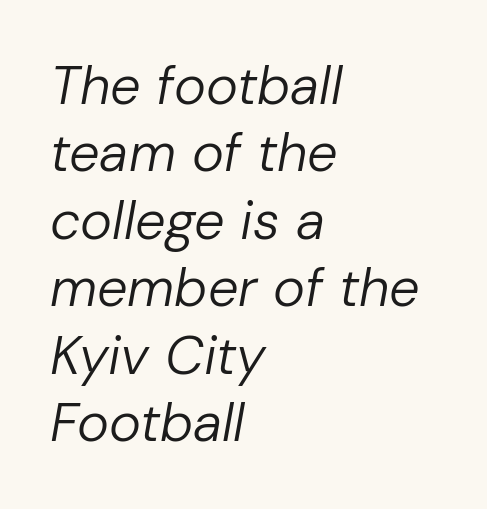
The passage shown is not underscored anywhere. This sample is left-justified, so line endings fall wherever the words run out. The line-height multiplier appears to be the usual default. The type is set solid horizontally, with unmodified tracking. Unbolded letterforms with no extra heft.
